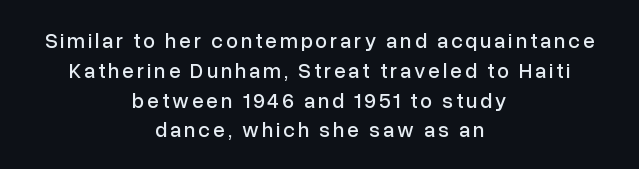
Type without underlining. Horizontal bands of white between lines are of average thickness. The lines in this sample share a center point and differ in where they start and stop. This is roman type, the default non-slanted kind.
